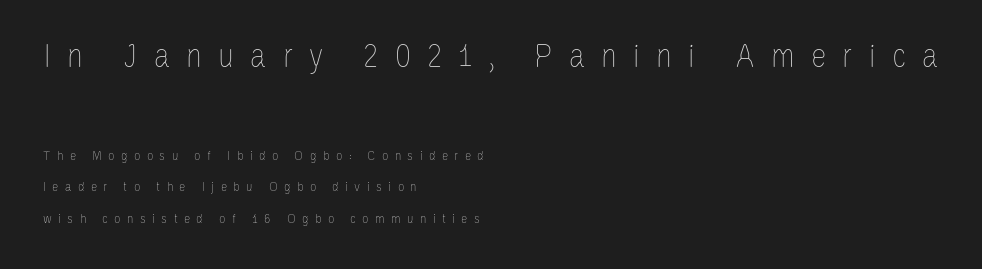
{"italic": "no", "bold": "no", "weight": "thin", "width": "condensed", "stroke_contrast": "low", "x_height": "large", "monospaced": "no", "underline": "no", "align": "left", "line_spacing": "loose", "line_spacing_ratio": 2.25, "letter_spacing": "wide", "letter_spacing_em": 0.46, "larger_block": "first", "size_ratio": 2.5, "glyph_px": 35}
